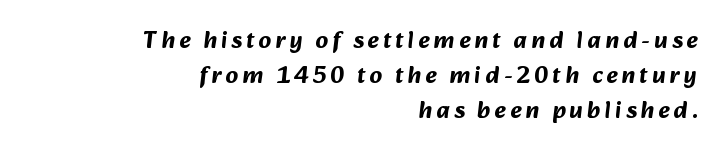
The image shows 24 px bold type; set right-aligned, normal line spacing (1.46x), not underlined.
